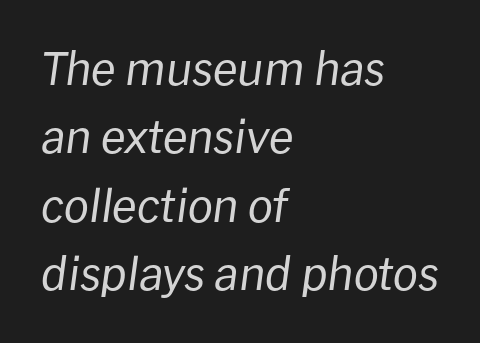
{"italic": "yes", "lean": "right", "slant_degrees": 8, "bold": "no", "weight": "regular", "width": "normal", "stroke_contrast": "low", "x_height": "medium", "monospaced": "no", "underline": "no", "align": "left", "line_spacing": "normal", "line_spacing_ratio": 1.52, "letter_spacing": "normal", "letter_spacing_em": 0.0, "glyph_px": 45}
